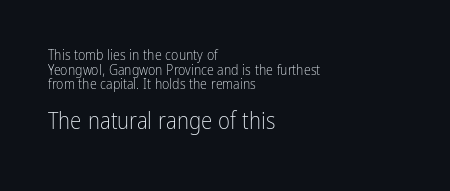
The cut favours lightness, reaching ordinary text weight at its darkest. Do the letters lean? They stand straight. Underline: absent. Size contrast runs from small at the top to large at the bottom. A classic flush-left, rag-right setting is used for this passage.
